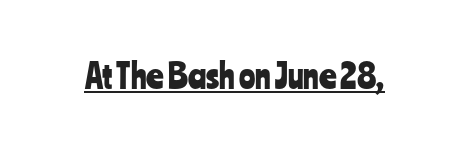
{"serif": "no", "italic": "no", "width": "condensed", "stroke_contrast": "low", "x_height": "medium", "monospaced": "no", "underline": "yes", "letter_spacing": "normal", "letter_spacing_em": 0.0, "glyph_px": 34}
